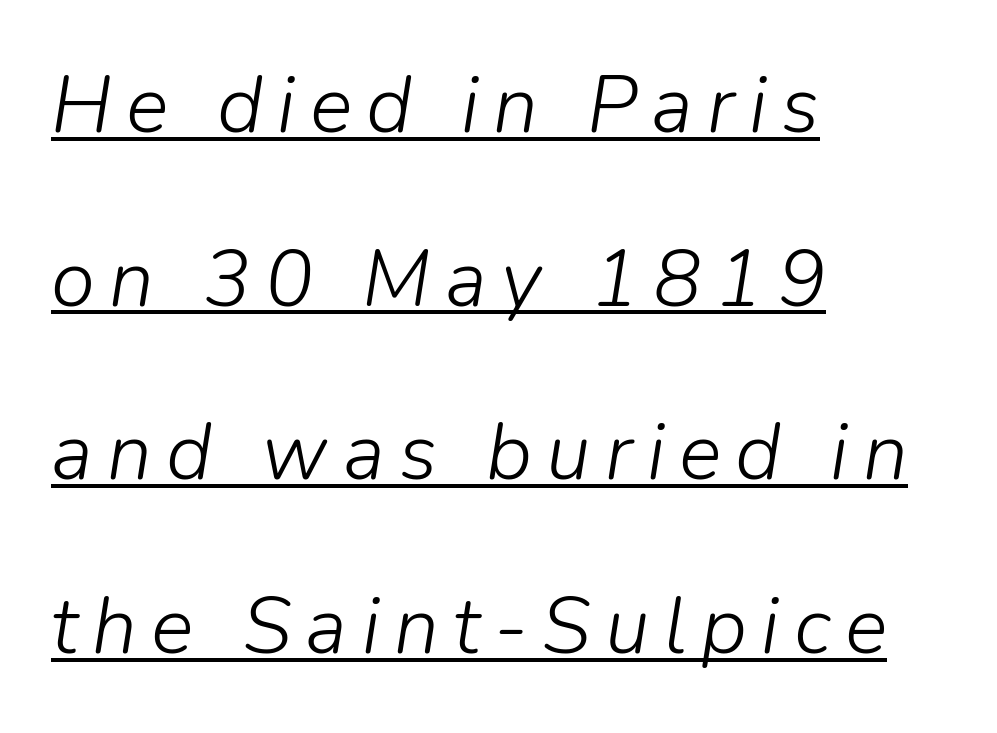
{"italic": "yes", "lean": "right", "slant_degrees": 9, "bold": "no", "weight": "light", "width": "normal", "stroke_contrast": "low", "x_height": "medium", "monospaced": "no", "underline": "yes", "align": "left", "line_spacing": "loose", "line_spacing_ratio": 2.17, "glyph_px": 80}
